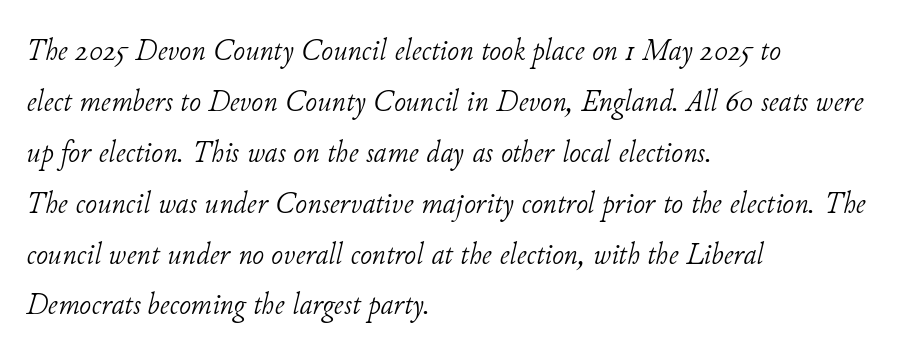
Q: Is the text bold? A: No.
Q: Is the text italic (slanted)? A: Yes, it leans right by about 11 degrees.
Q: Is the typeface a serif or a sans-serif typeface? A: Serif.
Q: Is the text underlined? A: No.
Q: How is the paragraph aligned? A: Left-aligned.
Q: Is the spacing between letters normal or unusually wide? A: Normal.
Q: Is the spacing between lines tight, normal or loose? A: Normal.
Q: Width (condensed, normal, or wide)? A: Normal.
Q: Stroke contrast? A: Low.
Q: x-height? A: Small.
Q: Monospaced? A: No.
